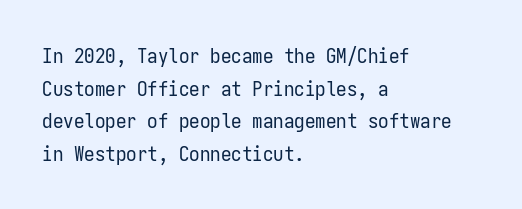
The axis of the letterforms is exactly vertical. Here the glyphs are tracked normally, forming tight word shapes. Descenders hang freely into open space. Line beginnings align vertically; line endings do not. The rows are spaced the way most documents space them.
